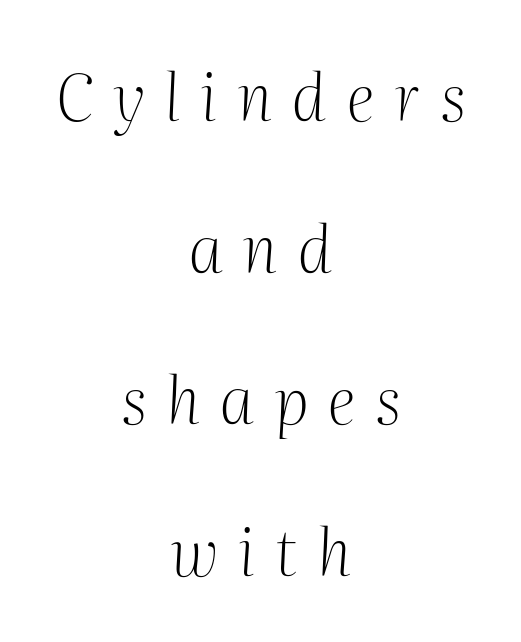
The image shows 64 px light serif type, italic (leaning right); set centered, loose line spacing (2.37x), unusually wide letter spacing (+0.31 em), not underlined; medium stroke contrast and a medium x-height.
